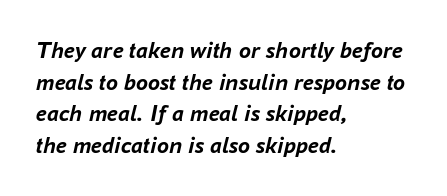
Has an underline been added? It has not. This rendering leaves character spacing at its baseline value. In terms of weight, the rendering is a true, heavy bold. It's the slanting kind of type. The rag falls on the right side of this text block. Does the leading feel generous? No, just average.
